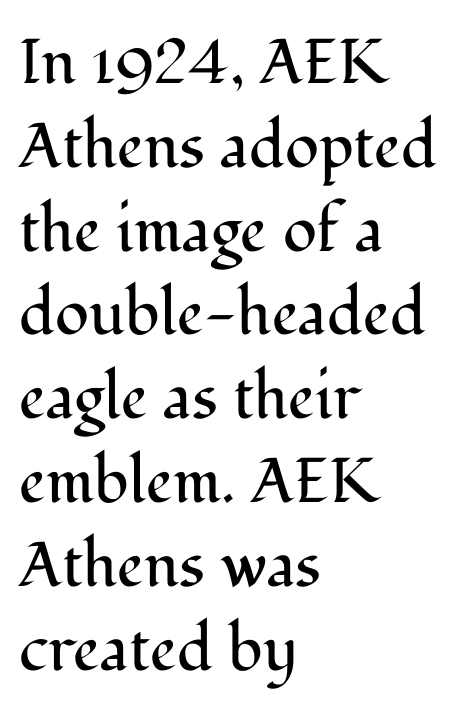
Q: Is the text bold? A: No.
Q: Is the text italic (slanted)? A: No, it is upright.
Q: Is the typeface a serif or a sans-serif typeface? A: Serif.
Q: Is the text underlined? A: No.
Q: How is the paragraph aligned? A: Left-aligned.
Q: Is the spacing between letters normal or unusually wide? A: Normal.
Q: Is the spacing between lines tight, normal or loose? A: Normal.
Q: Width (condensed, normal, or wide)? A: Normal.
Q: Stroke contrast? A: Medium.
Q: x-height? A: Medium.
Q: Monospaced? A: No.
